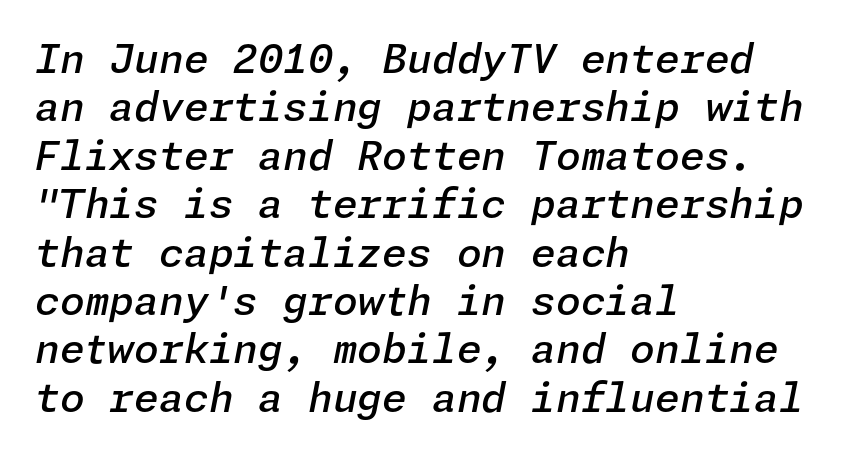
The image shows 40 px semibold type, italic (leaning right); set left-aligned, line spacing 1.21x, normal letter spacing, not underlined; low stroke contrast and a medium x-height.
